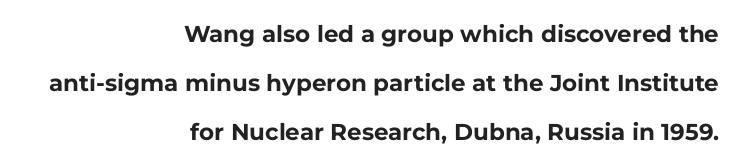
The image shows 23 px bold type, upright; set right-aligned, loose line spacing (2.14x), normal letter spacing, not underlined.
